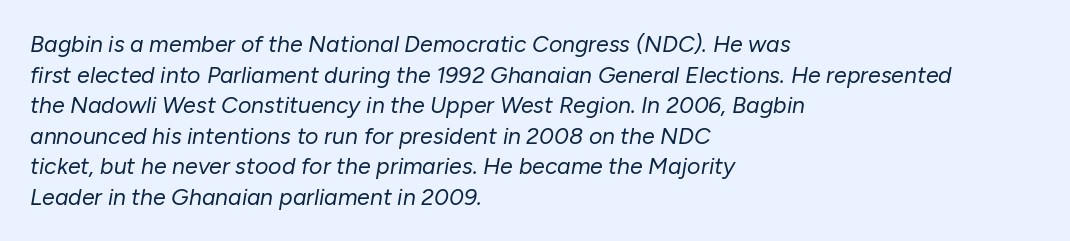
{"italic": "yes", "lean": "right", "slant_degrees": 10, "bold": "no", "underline": "no", "align": "left", "line_spacing": "normal", "line_spacing_ratio": 1.33, "letter_spacing": "normal", "letter_spacing_em": 0.0, "glyph_px": 23}
